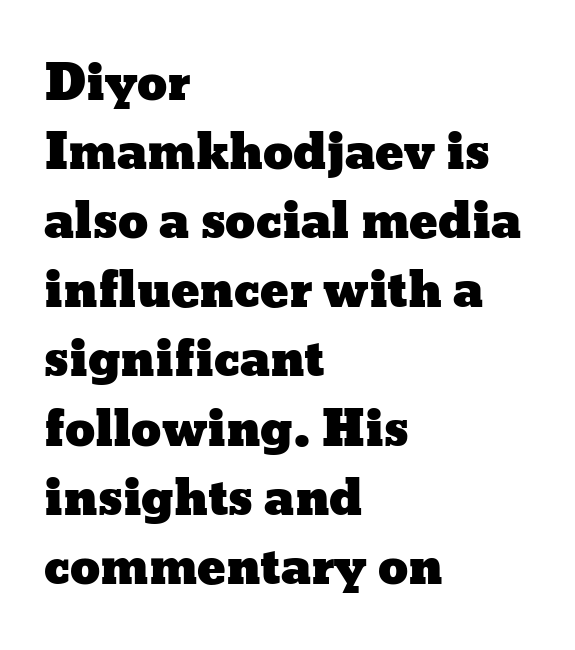
{"italic": "no", "width": "wide", "stroke_contrast": "low", "x_height": "medium", "monospaced": "no", "underline": "no", "align": "left", "line_spacing": "normal", "line_spacing_ratio": 1.44, "letter_spacing": "normal", "letter_spacing_em": 0.0, "glyph_px": 48}
